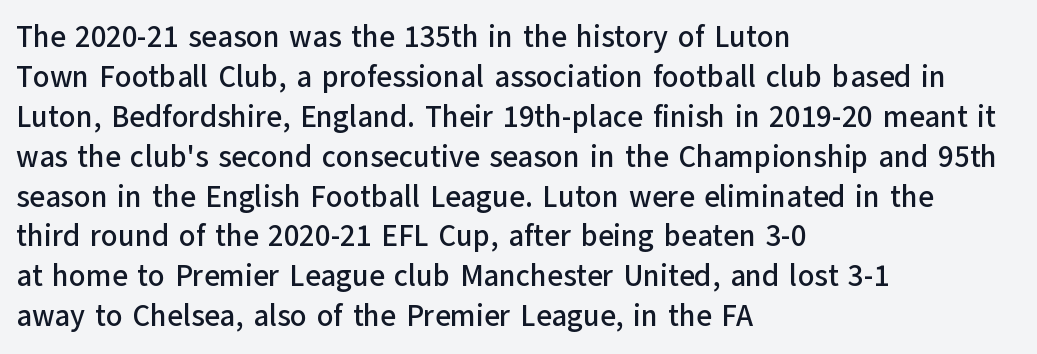
Q: Is the text italic (slanted)? A: No, it is upright.
Q: Is the typeface a serif or a sans-serif typeface? A: Sans-serif.
Q: Is the text underlined? A: No.
Q: How is the paragraph aligned? A: Left-aligned.
Q: Is the spacing between letters normal or unusually wide? A: Normal.
Q: Is the spacing between lines tight, normal or loose? A: Normal.
Q: Width (condensed, normal, or wide)? A: Normal.
Q: Stroke contrast? A: Low.
Q: x-height? A: Medium.
Q: Monospaced? A: No.
